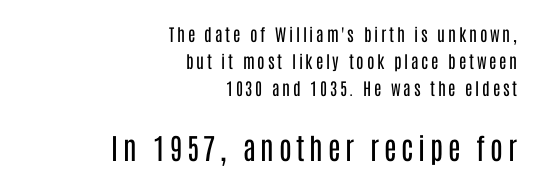
No chunkiness to these letters — they're not bold. Tall strokes in this sample are plumb rather than angled. The passage is arranged like a letterhead date or caption credit — flush right. Honestly, the row spacing looks completely unremarkable.
